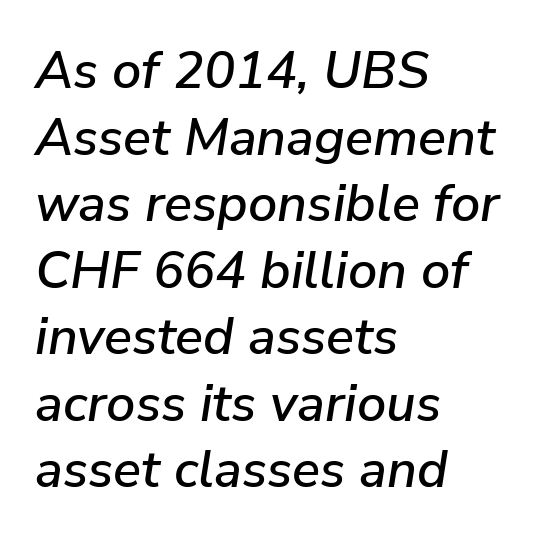
The rendering uses natural spacing where letterforms have individual widths. The area under the type is left untouched. Caption: multi-line text, flush left, ragged right. Does extra space separate the letters? No, they use regular spacing.
